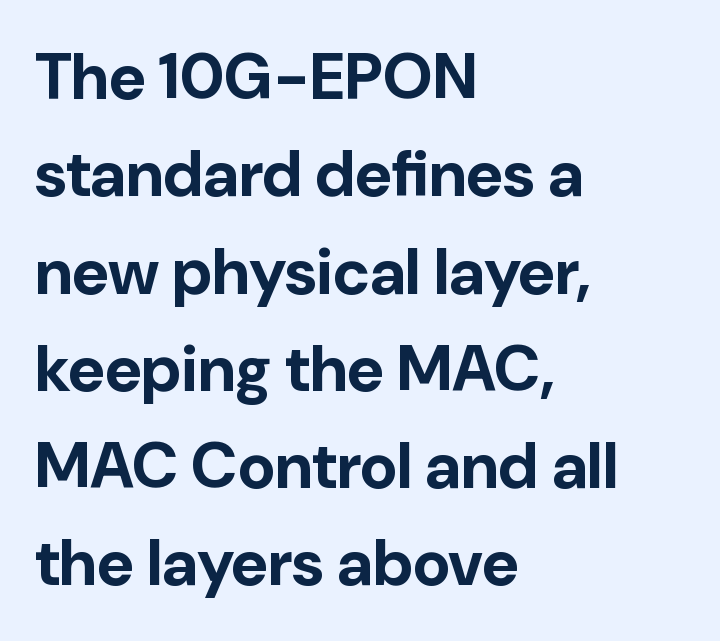
The typeface chosen for these lines omits serifs. The type sits square on the baseline with zero lean. Think of a printed novel: that variable character pitch is what you see here. The rendering uses a bold face; every stroke is thick and dark.
